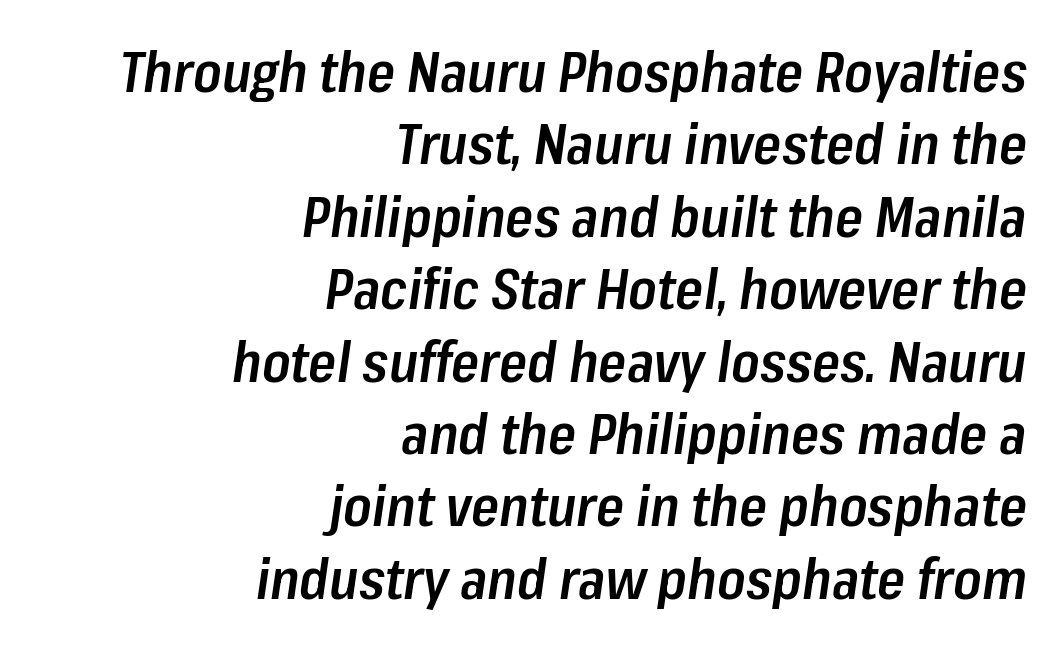
What's the leading like? Ordinary, nothing unusual. It's the slanting kind of type. The strokes are fattened partway — semibold, not bold. Glyph-to-glyph distance matches everyday printed text.
